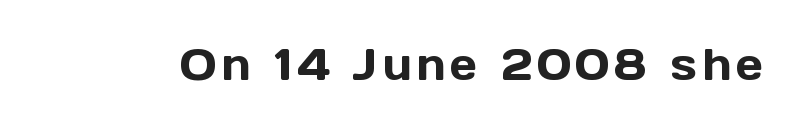
The image shows 43 px sans-serif type, upright; set not underlined; a medium x-height.
